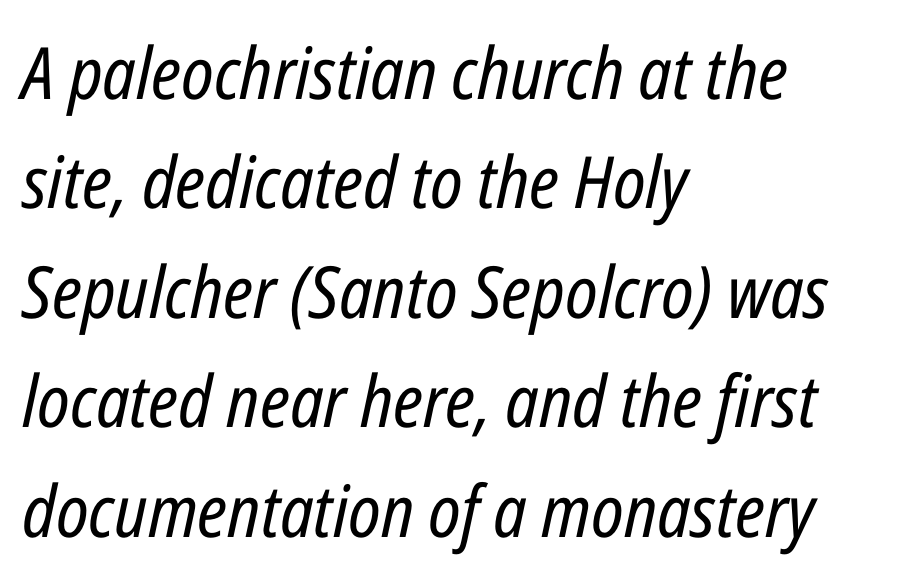
Check the space under the baseline: it is left empty. Is this a heavy cut? Hardly; it is regular or lighter. What stands out about the letter spacing? Nothing — it is the standard amount. Would a proofreader flag this as italicized? Yes. Each line starts at the same left margin while the right side varies.
